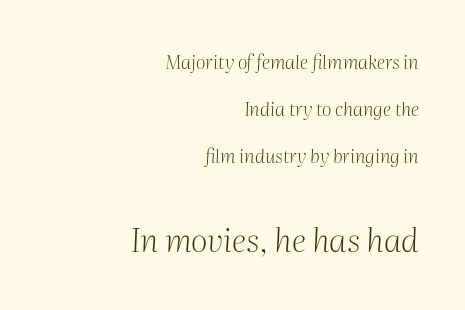
{"serif": "yes", "italic": "yes", "lean": "right", "slant_degrees": 2, "bold": "no", "weight": "light", "width": "normal", "stroke_contrast": "medium", "x_height": "medium", "monospaced": "no", "underline": "no", "align": "right", "line_spacing": "loose", "line_spacing_ratio": 2.47, "letter_spacing": "normal", "letter_spacing_em": 0.0, "larger_block": "second", "size_ratio": 1.74, "glyph_px": 33}
